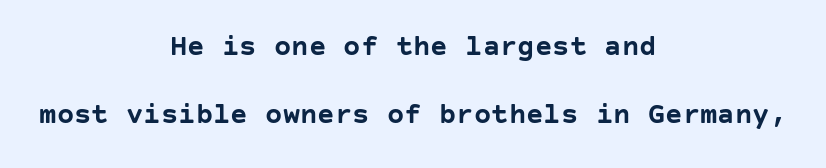
Q: Is the text bold? A: Yes.
Q: Is the text italic (slanted)? A: No, it is upright.
Q: Is the typeface a serif or a sans-serif typeface? A: Sans-serif.
Q: Is the text underlined? A: No.
Q: How is the paragraph aligned? A: Centered.
Q: Is the spacing between letters normal or unusually wide? A: Normal.
Q: Is the spacing between lines tight, normal or loose? A: Loose.
Q: Width (condensed, normal, or wide)? A: Normal.
Q: Stroke contrast? A: Low.
Q: x-height? A: Large.
